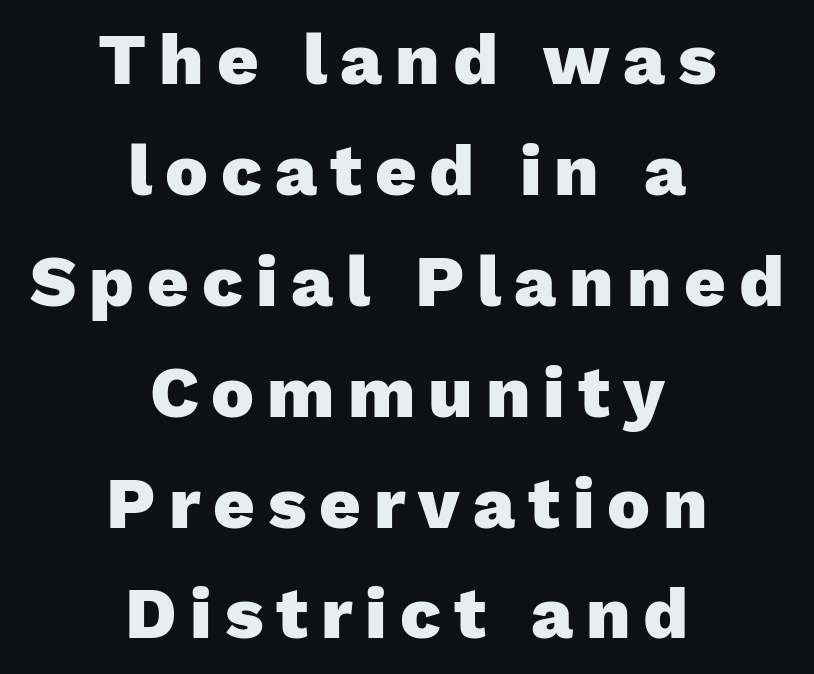
{"serif": "no", "italic": "no", "bold": "yes", "weight": "heavy", "width": "normal", "stroke_contrast": "low", "x_height": "medium", "monospaced": "no", "underline": "no", "align": "center", "line_spacing": "normal", "line_spacing_ratio": 1.54, "glyph_px": 72}
